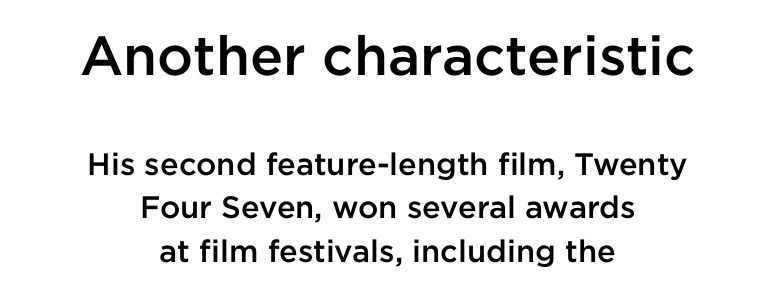
Typeset on center — no edge is straight. Characters follow at the spacing the type designer built in. Whoever set this chose a conventional vertical rhythm. Size contrast runs from large at the top to small at the bottom. Posture: straight, roman, zero tilt.
